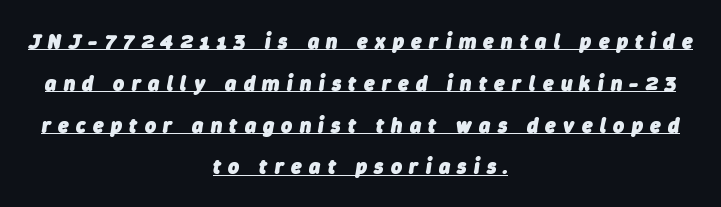
Q: Is the text bold? A: Yes.
Q: Is the text italic (slanted)? A: Yes, it leans right by about 9 degrees.
Q: Is the text underlined? A: Yes.
Q: How is the paragraph aligned? A: Centered.
Q: Is the spacing between letters normal or unusually wide? A: Unusually wide.
Q: Is the spacing between lines tight, normal or loose? A: Loose.
